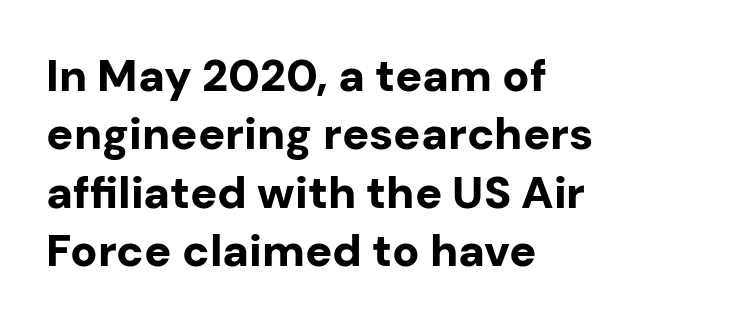
Q: Is the text bold? A: Yes.
Q: Is the text italic (slanted)? A: No, it is upright.
Q: Is the typeface a serif or a sans-serif typeface? A: Sans-serif.
Q: Is the text underlined? A: No.
Q: How is the paragraph aligned? A: Left-aligned.
Q: Is the spacing between letters normal or unusually wide? A: Normal.
Q: Is the spacing between lines tight, normal or loose? A: Normal.
Q: Width (condensed, normal, or wide)? A: Normal.
Q: Stroke contrast? A: Low.
Q: x-height? A: Medium.
Q: Monospaced? A: No.
